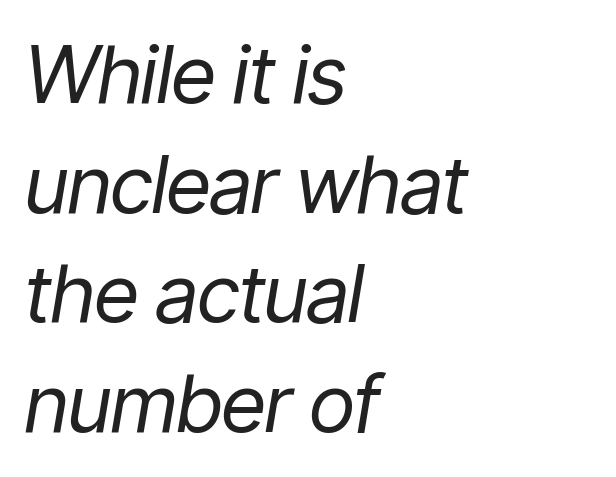
Is this a fixed-width face? No — the glyphs have proportional, varying widths. The area under the type is left untouched. Looking at the ascenders, they clearly lean. Vertical stems look standard width or narrower in stroke. The ragged edge is on the right, which tells us the setting is flush left.
